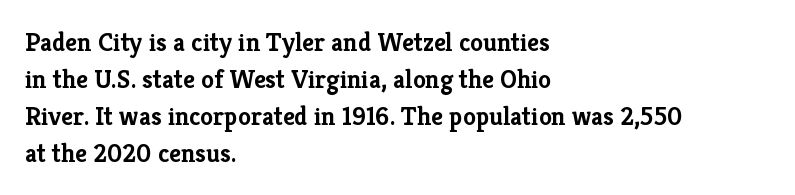
Q: Is the text bold? A: Yes.
Q: Is the text italic (slanted)? A: No, it is upright.
Q: Is the text underlined? A: No.
Q: How is the paragraph aligned? A: Left-aligned.
Q: Is the spacing between letters normal or unusually wide? A: Normal.
Q: Is the spacing between lines tight, normal or loose? A: Normal.
